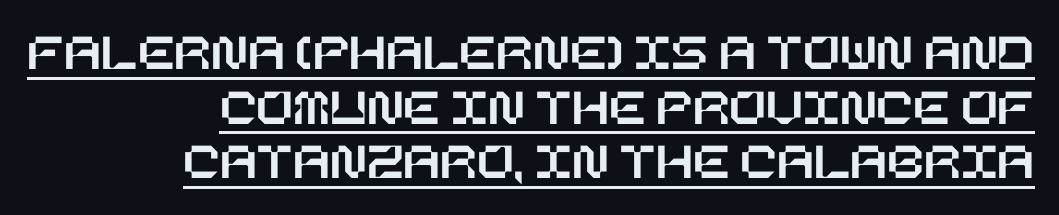
Here the glyphs are tracked normally, forming tight word shapes. Every stem runs plumb, perpendicular to the baseline. The line-height multiplier appears low, near solid setting. Somebody hit Ctrl+U on this one — the words are underlined.
